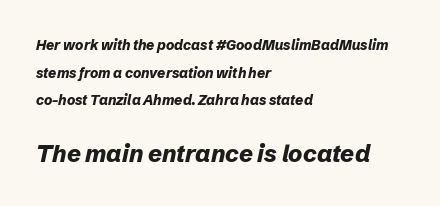
Q: Is the text bold? A: Yes.
Q: Is the text italic (slanted)? A: Yes, it leans right by about 12 degrees.
Q: Is the text underlined? A: No.
Q: How is the paragraph aligned? A: Left-aligned.
Q: Is the spacing between letters normal or unusually wide? A: Normal.
Q: Is the spacing between lines tight, normal or loose? A: Loose.
Q: Which block of text is set in a larger size, the first (top) or the second (bottom)? A: The second (bottom) one.
